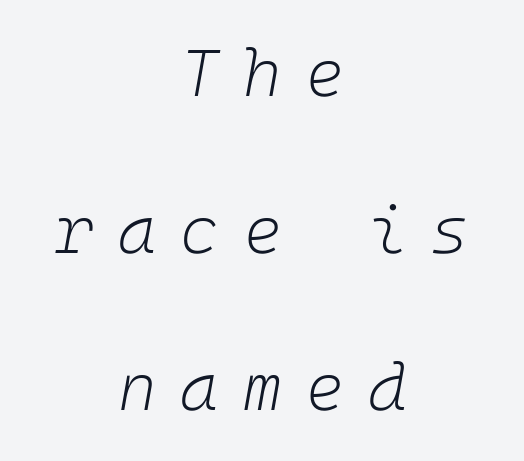
The image shows 66 px light type, italic (leaning right); set centered, loose line spacing (2.38x), unusually wide letter spacing (+0.36 em), not underlined; low stroke contrast and a medium x-height.
